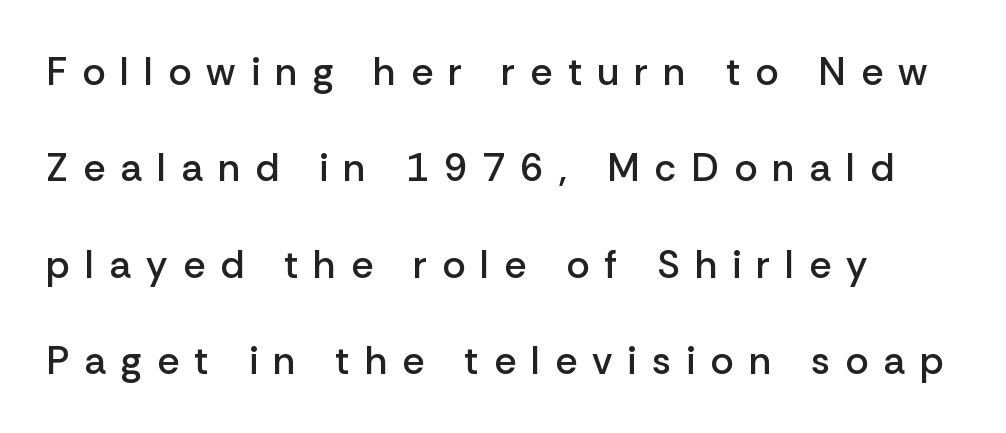
The axis of the letterforms is exactly vertical. Each letter keeps its own natural width here, so spacing adapts to shape. Is this a sans? Yes — the strokes have no serifs. Is there much room between lines? Yes — plenty of vertical air separates them. Just letters on the line, the space beneath them empty. These lines are set flush left with a ragged right edge.
